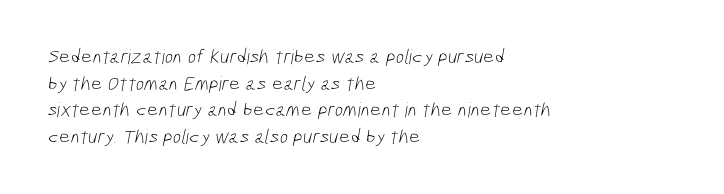
The image shows 20 px text type; set left-aligned, normal line spacing (1.33x), normal letter spacing, not underlined.
